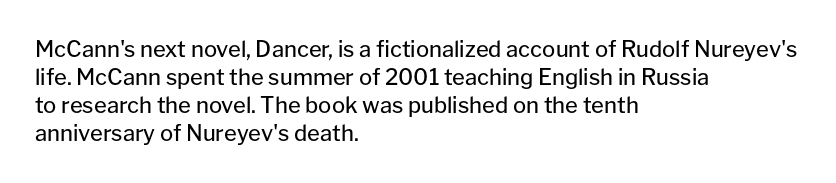
No extra ink here — the face is not bold. Students, observe: this is what conventionally led text looks like. Visually the block forms a straight wall on the left and a jagged coastline on the right. Clear beneath every line of the passage.
